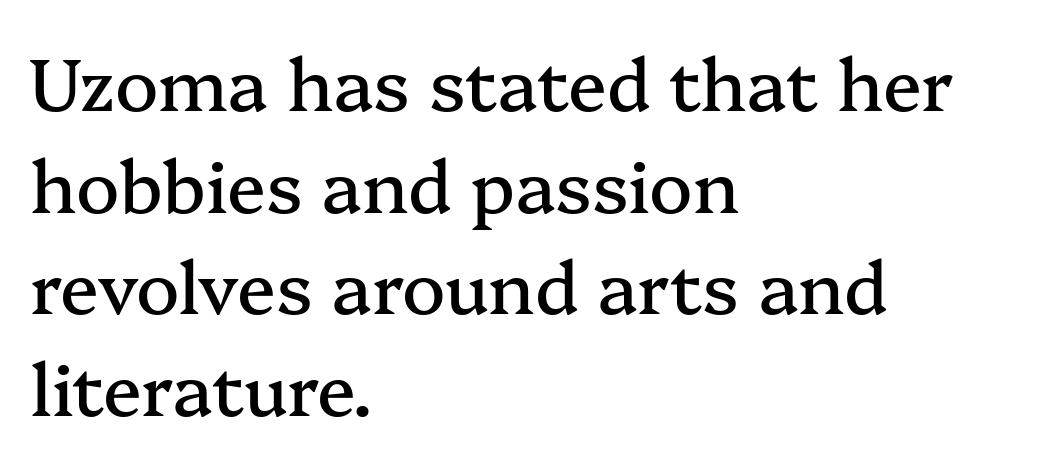
{"serif": "yes", "italic": "no", "width": "normal", "stroke_contrast": "medium", "x_height": "medium", "monospaced": "no", "underline": "no", "align": "left", "line_spacing": "normal", "line_spacing_ratio": 1.41, "letter_spacing": "normal", "letter_spacing_em": 0.0, "glyph_px": 72}
